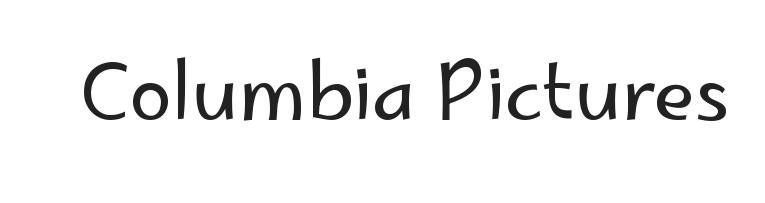
The image shows 76 px regular-weight sans-serif type, upright; set normal letter spacing, not underlined; low stroke contrast and a small x-height.
